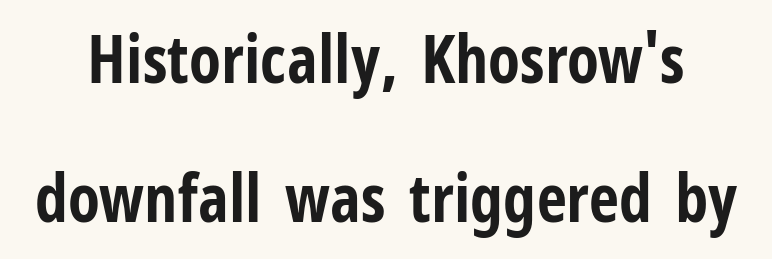
{"serif": "no", "italic": "no", "bold": "yes", "weight": "bold", "width": "condensed", "stroke_contrast": "low", "x_height": "medium", "monospaced": "no", "underline": "no", "line_spacing": "loose", "line_spacing_ratio": 2.11, "letter_spacing": "normal", "letter_spacing_em": 0.0, "glyph_px": 66}
